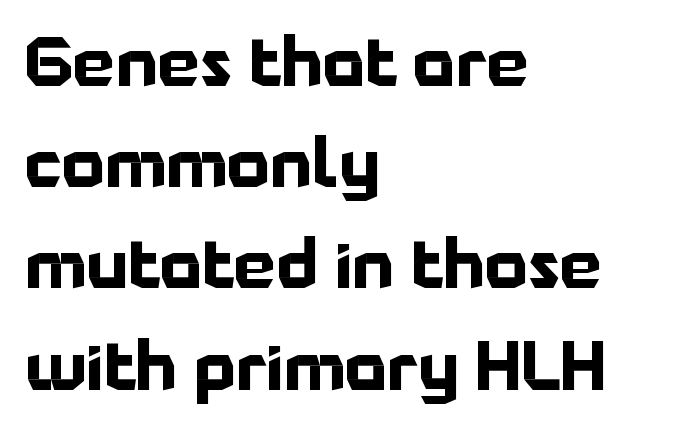
Q: Is the text bold? A: Yes.
Q: Is the text italic (slanted)? A: No, it is upright.
Q: Is the typeface a serif or a sans-serif typeface? A: Sans-serif.
Q: Is the text underlined? A: No.
Q: How is the paragraph aligned? A: Left-aligned.
Q: Is the spacing between letters normal or unusually wide? A: Normal.
Q: Is the spacing between lines tight, normal or loose? A: Normal.
Q: Width (condensed, normal, or wide)? A: Normal.
Q: Stroke contrast? A: Low.
Q: x-height? A: Medium.
Q: Monospaced? A: No.
